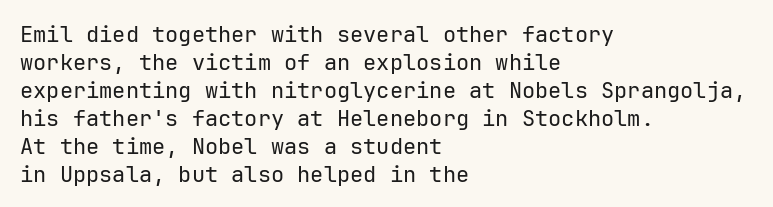
No extra ink here — the face is not bold. Students, observe: this is what conventionally led text looks like. Visually the block forms a straight wall on the left and a jagged coastline on the right. Clear beneath every line of the passage.
